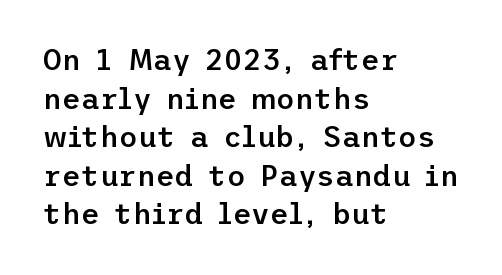
No italicization has been applied; the sample stays upright. Clear beneath every line of the passage. The passage shown stacks its lines at a standard gap. Layout note: lines flush left. This is the in-between weight designers call semibold or demi. The line texture is even and compact thanks to regular tracking.
